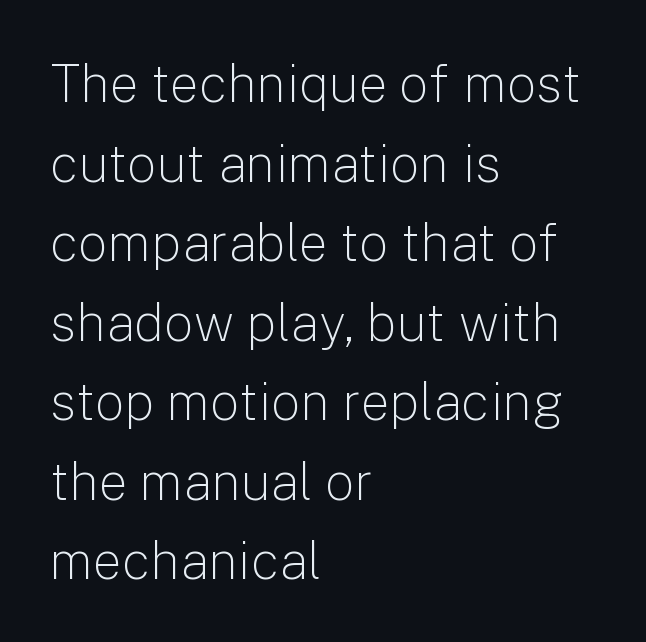
The image shows 52 px light sans-serif type, upright; set left-aligned, normal line spacing (1.53x), normal letter spacing, not underlined; low stroke contrast and a medium x-height.
